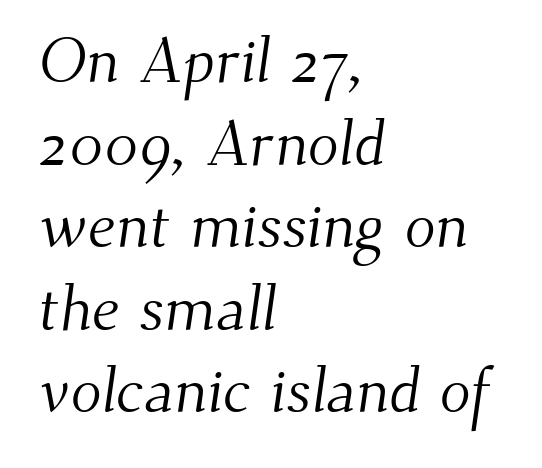
The image shows 64 px light serif type; set left-aligned, normal line spacing (1.29x), normal letter spacing, not underlined; medium stroke contrast and a small x-height.
